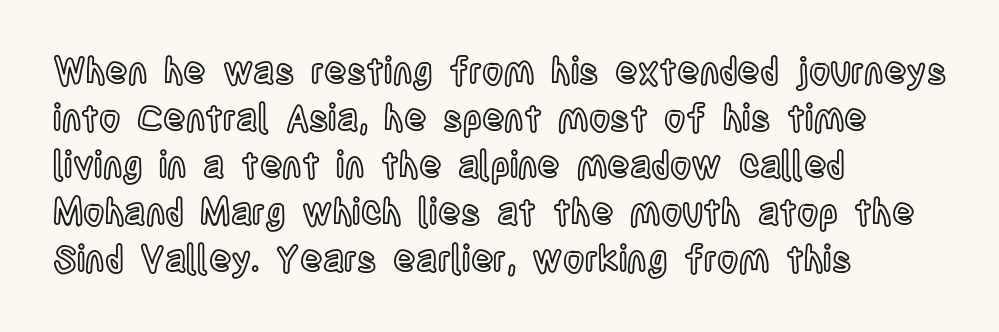
No extra tracking has been applied to these lines. Notice how the stems are strictly vertical — no italics here. The compositor pushed each line to the left boundary. Vertically, the passage feels balanced, rows spaced as you'd expect. A typesetter would call this proportional, since set widths differ per character.
